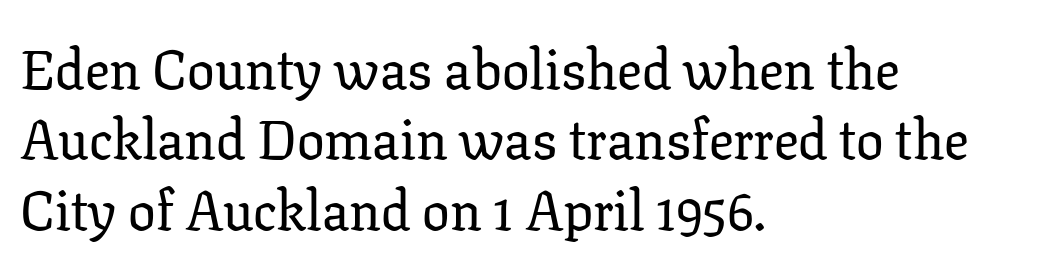
The image shows 55 px serif type, upright; set left-aligned, normal line spacing (1.28x), normal letter spacing, not underlined; low stroke contrast and a medium x-height.
